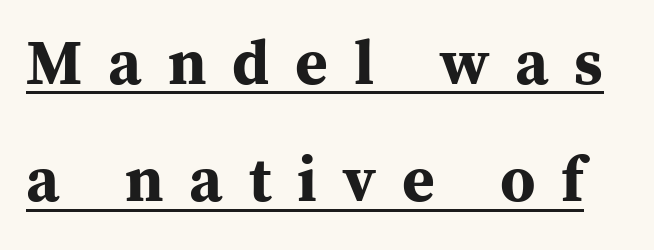
Q: Is the text bold? A: Yes.
Q: Is the text italic (slanted)? A: No, it is upright.
Q: Is the typeface a serif or a sans-serif typeface? A: Serif.
Q: Is the text underlined? A: Yes.
Q: Is the spacing between letters normal or unusually wide? A: Unusually wide.
Q: Width (condensed, normal, or wide)? A: Normal.
Q: Stroke contrast? A: Medium.
Q: x-height? A: Medium.
Q: Monospaced? A: No.
